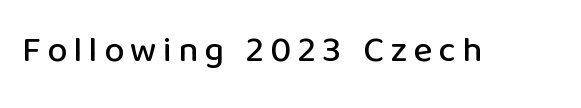
Q: Is the text italic (slanted)? A: No, it is upright.
Q: Is the typeface a serif or a sans-serif typeface? A: Sans-serif.
Q: Is the text underlined? A: No.
Q: Width (condensed, normal, or wide)? A: Normal.
Q: Stroke contrast? A: Low.
Q: x-height? A: Medium.
Q: Monospaced? A: No.
